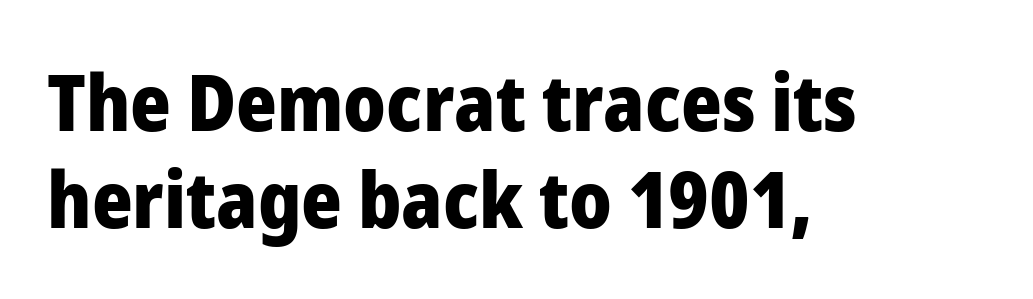
The image shows 78 px heavy sans-serif type, upright; set left-aligned, normal line spacing (1.25x), normal letter spacing, not underlined; low stroke contrast and a medium x-height.
